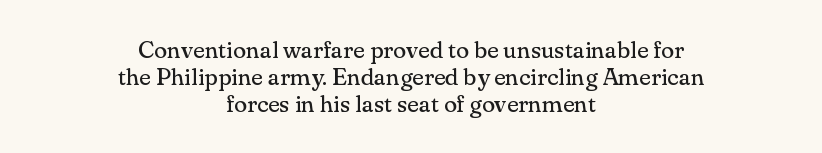
Is the letter spacing exaggerated? No — it looks like the ordinary default. These lines are centered, leaving both edges ragged. Is there any slant? The stems are plumb. Rule under the text: the space is simply empty.
